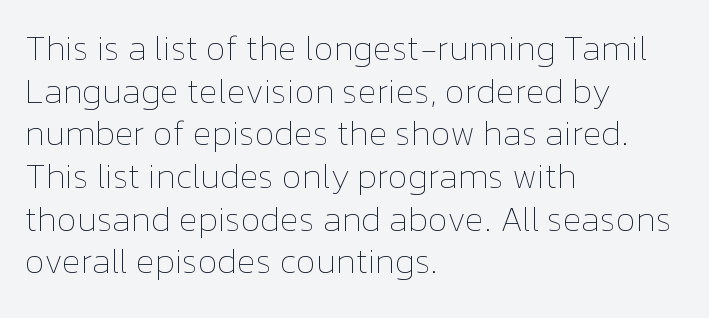
{"italic": "no", "bold": "no", "weight": "thin", "width": "normal", "stroke_contrast": "low", "x_height": "medium", "monospaced": "no", "underline": "no", "align": "left", "line_spacing_ratio": 1.22, "letter_spacing": "normal", "letter_spacing_em": 0.0, "glyph_px": 35}
